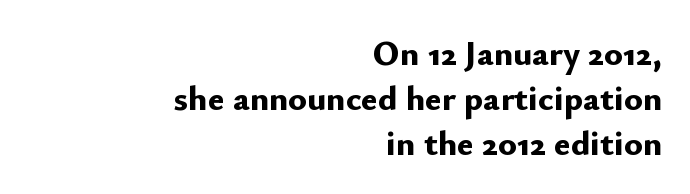
{"serif": "no", "italic": "no", "bold": "yes", "weight": "bold", "width": "normal", "stroke_contrast": "low", "x_height": "small", "monospaced": "no", "underline": "no", "align": "right", "line_spacing": "normal", "line_spacing_ratio": 1.28, "letter_spacing": "normal", "letter_spacing_em": 0.0, "glyph_px": 35}
